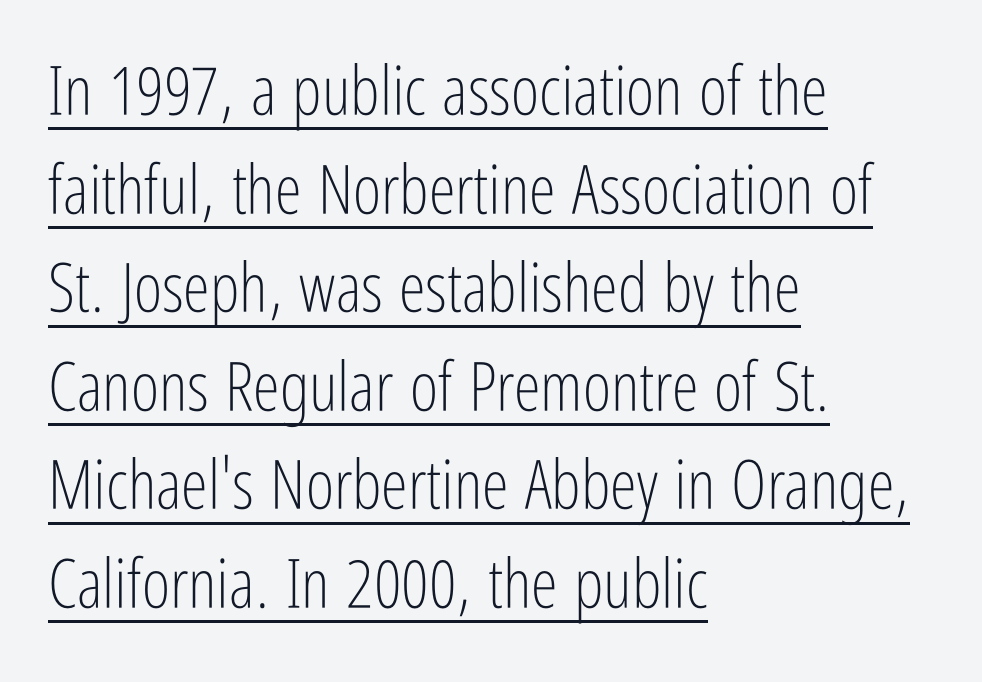
Is this a sans? Yes — the strokes have no serifs. These lines are rendered in a variable-pitch font. Horizontal bands of white between lines are of average thickness. Every character sits straight up, as roman type does. The face used here appears with an underline applied. The letterforms sit shoulder to shoulder at normal distance.
